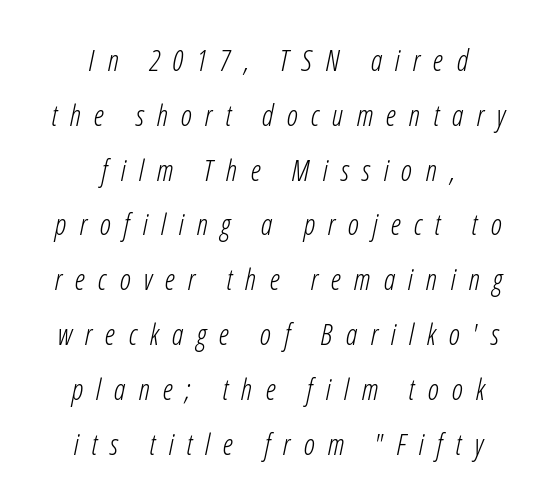
The axis of the letterforms is tilted away from vertical. Substantial extra tracking has been applied to these lines. Compared with a typical body face, this is equally light or lighter still. A student would call this center alignment; a typographer would say set centered. Underline: absent. A typesetter would call this proportional, since set widths differ per character.
